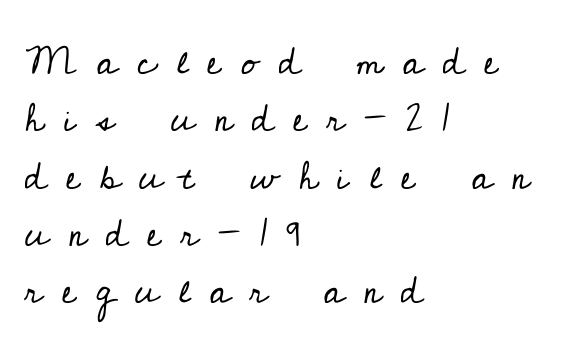
{"serif": "yes", "bold": "no", "weight": "regular", "width": "normal", "stroke_contrast": "low", "x_height": "small", "monospaced": "no", "underline": "no", "align": "left", "line_spacing": "normal", "line_spacing_ratio": 1.47, "letter_spacing": "wide", "letter_spacing_em": 0.5, "glyph_px": 39}
